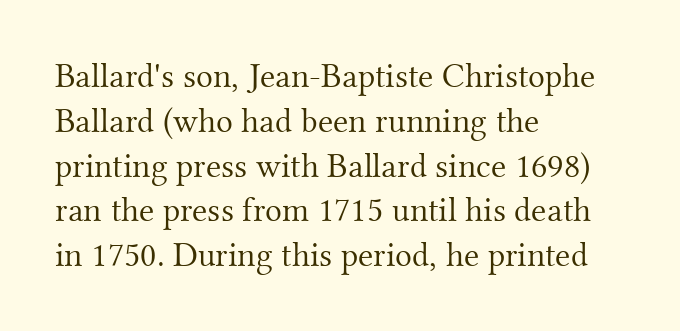
Is the type heavy? It reads as light-to-regular instead. The typeface chosen for these lines features serifs. Bare-footed words on every line. The vertical gap from one line to the next is medium.
